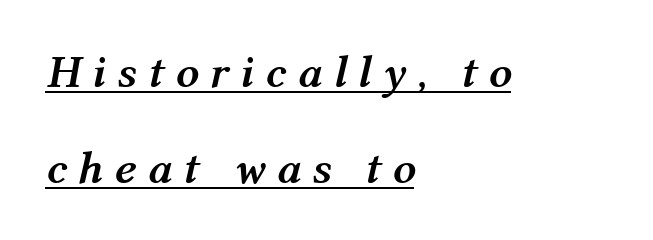
Visually the block forms a straight wall on the left and a jagged coastline on the right. Character widths vary here, with narrow letters taking less room than wide ones. The font is running at its bold setting. This sample uses an oblique cut, with every glyph tilted off the vertical. The line texture is sparse and dotted thanks to wide tracking.
